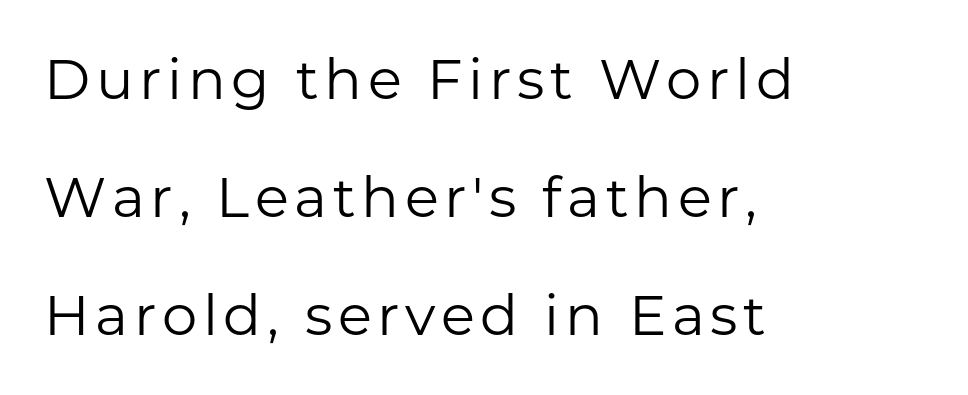
Q: Is the text bold? A: No.
Q: Is the text italic (slanted)? A: No, it is upright.
Q: Is the typeface a serif or a sans-serif typeface? A: Sans-serif.
Q: Is the text underlined? A: No.
Q: How is the paragraph aligned? A: Left-aligned.
Q: Is the spacing between lines tight, normal or loose? A: Loose.
Q: Width (condensed, normal, or wide)? A: Normal.
Q: Stroke contrast? A: Low.
Q: x-height? A: Medium.
Q: Monospaced? A: No.
